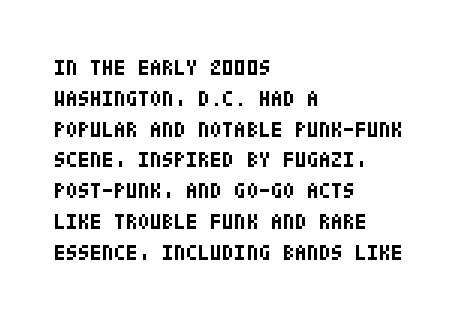
The image shows 22 px bold type, upright; set left-aligned, normal line spacing (1.4x), normal letter spacing, not underlined.
